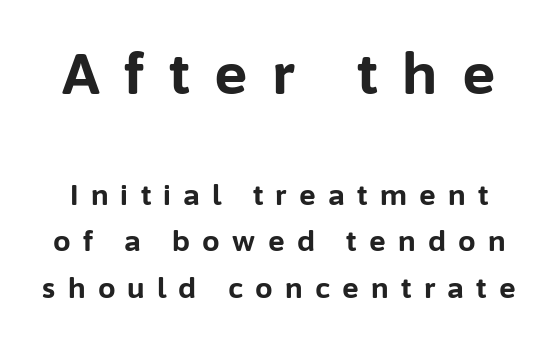
The image shows 56 px bold sans-serif type, upright; set normal line spacing (1.65x), unusually wide letter spacing (+0.44 em), not underlined; the first (top) block is 2.0x larger; low stroke contrast and a medium x-height.
